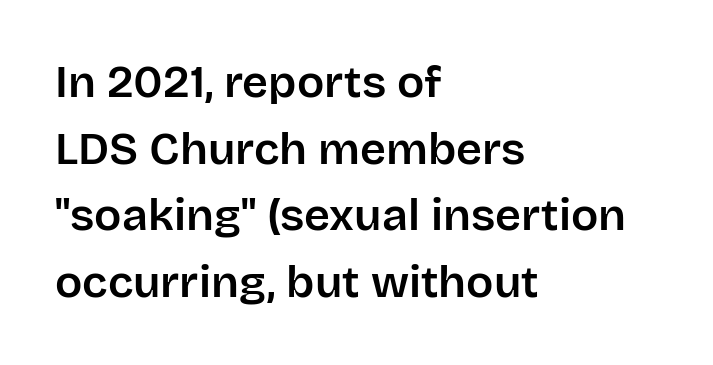
The lines in this sample share a left origin and differ only in where they stop. Spacing between characters is what you'd get straight out of the box. Plain, unruled lines of type. Examine the stroke ends and you'll find no serifs. Every character sits straight up, as roman type does.
